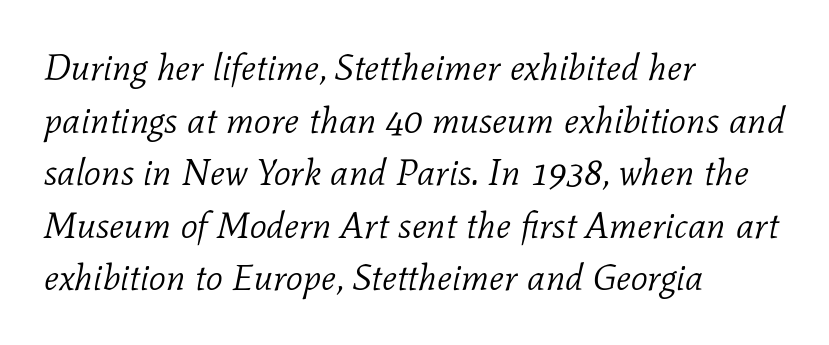
{"serif": "yes", "italic": "yes", "lean": "right", "slant_degrees": 11, "bold": "no", "weight": "light", "width": "normal", "stroke_contrast": "low", "x_height": "medium", "monospaced": "no", "underline": "no", "align": "left", "line_spacing": "normal", "line_spacing_ratio": 1.42, "letter_spacing": "normal", "letter_spacing_em": 0.0, "glyph_px": 37}
